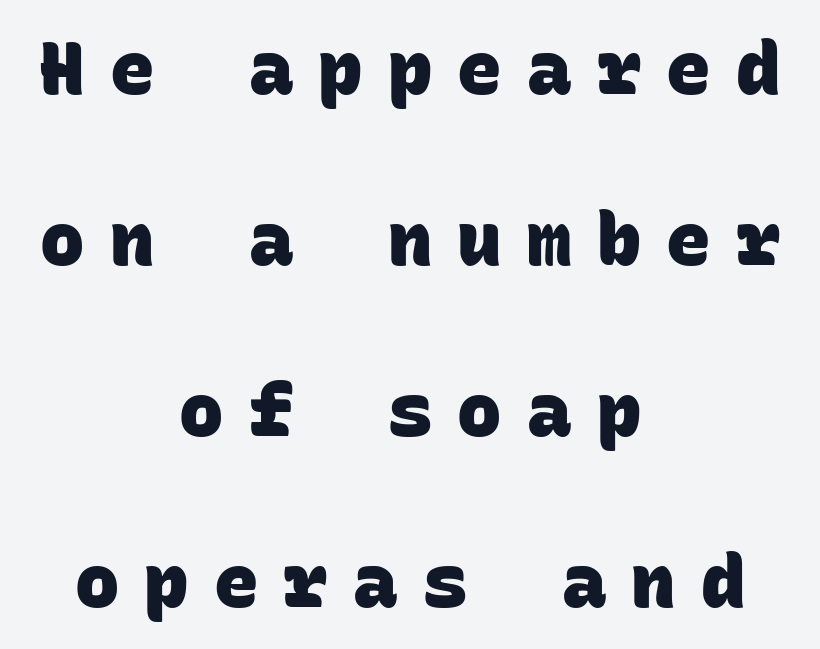
Q: Is the text bold? A: Yes.
Q: Is the typeface a serif or a sans-serif typeface? A: Sans-serif.
Q: Is the text underlined? A: No.
Q: How is the paragraph aligned? A: Centered.
Q: Is the spacing between letters normal or unusually wide? A: Unusually wide.
Q: Is the spacing between lines tight, normal or loose? A: Loose.
Q: Width (condensed, normal, or wide)? A: Normal.
Q: Stroke contrast? A: Low.
Q: x-height? A: Large.
Q: Monospaced? A: Yes.
